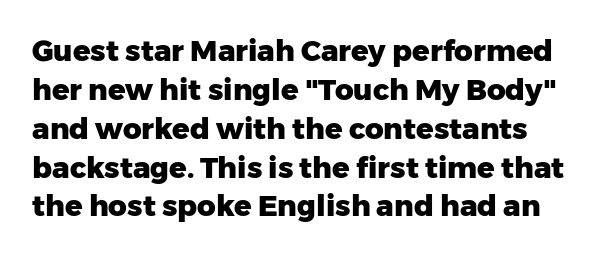
Q: Is the text bold? A: Yes.
Q: Is the text italic (slanted)? A: No, it is upright.
Q: Is the typeface a serif or a sans-serif typeface? A: Sans-serif.
Q: Is the text underlined? A: No.
Q: Is the spacing between letters normal or unusually wide? A: Normal.
Q: Is the spacing between lines tight, normal or loose? A: Normal.
Q: Width (condensed, normal, or wide)? A: Normal.
Q: Stroke contrast? A: Low.
Q: x-height? A: Medium.
Q: Monospaced? A: No.
